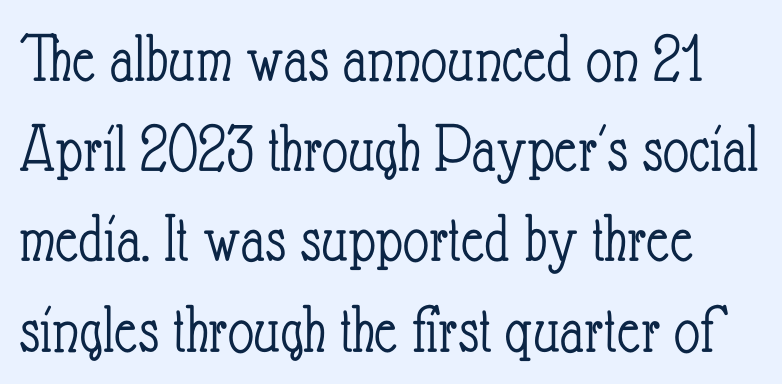
{"italic": "no", "bold": "no", "weight": "light", "width": "condensed", "stroke_contrast": "low", "x_height": "small", "monospaced": "no", "underline": "no", "line_spacing": "normal", "line_spacing_ratio": 1.27, "letter_spacing": "normal", "letter_spacing_em": 0.0, "glyph_px": 71}
